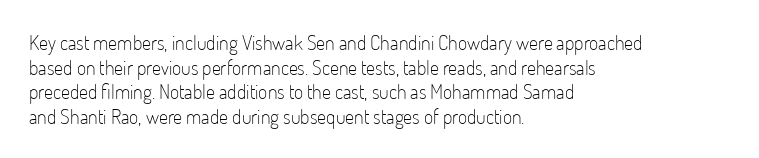
{"italic": "no", "bold": "no", "underline": "no", "align": "left", "line_spacing_ratio": 1.23, "letter_spacing": "normal", "letter_spacing_em": 0.0, "glyph_px": 20}
